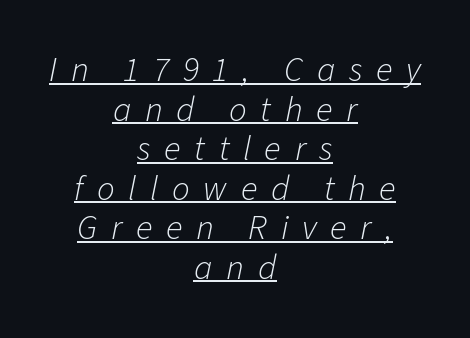
Q: Is the text bold? A: No.
Q: Is the text italic (slanted)? A: Yes, it leans right by about 11 degrees.
Q: Is the text underlined? A: Yes.
Q: How is the paragraph aligned? A: Centered.
Q: Is the spacing between letters normal or unusually wide? A: Unusually wide.
Q: Is the spacing between lines tight, normal or loose? A: Tight.
Q: Width (condensed, normal, or wide)? A: Normal.
Q: Stroke contrast? A: Low.
Q: x-height? A: Medium.
Q: Monospaced? A: No.
